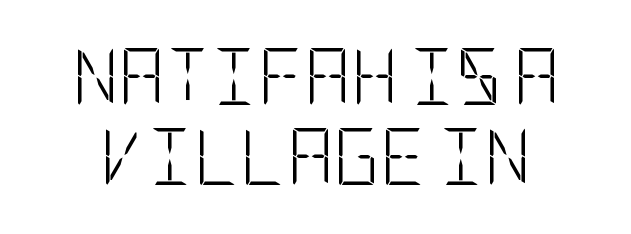
{"serif": "no", "italic": "no", "bold": "no", "weight": "light", "width": "condensed", "stroke_contrast": "low", "x_height": "large", "underline": "no", "line_spacing": "normal", "line_spacing_ratio": 1.41, "letter_spacing": "normal", "letter_spacing_em": 0.0, "glyph_px": 57}
